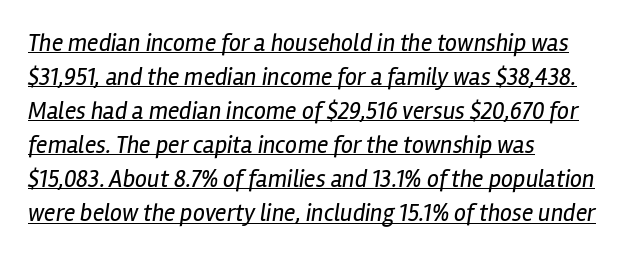
{"italic": "yes", "lean": "right", "slant_degrees": 12, "bold": "no", "underline": "yes", "align": "left", "line_spacing": "normal", "line_spacing_ratio": 1.42, "letter_spacing": "normal", "letter_spacing_em": 0.0, "glyph_px": 24}
